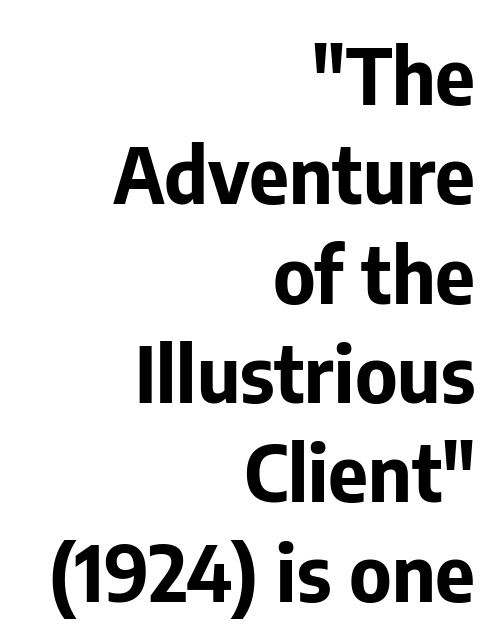
{"serif": "no", "italic": "no", "bold": "yes", "weight": "bold", "width": "normal", "stroke_contrast": "low", "x_height": "medium", "monospaced": "no", "underline": "no", "align": "right", "line_spacing": "normal", "line_spacing_ratio": 1.29, "letter_spacing": "normal", "letter_spacing_em": 0.0, "glyph_px": 77}
